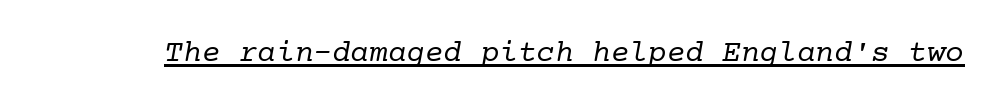
Q: Is the text bold? A: No.
Q: Is the typeface a serif or a sans-serif typeface? A: Serif.
Q: Is the text underlined? A: Yes.
Q: Is the spacing between letters normal or unusually wide? A: Normal.
Q: Width (condensed, normal, or wide)? A: Normal.
Q: Stroke contrast? A: Low.
Q: x-height? A: Medium.
Q: Monospaced? A: Yes.
